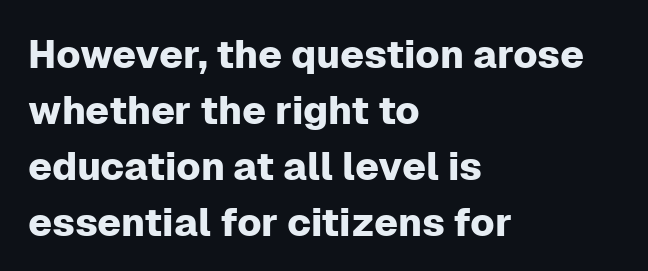
Serifs: no, the terminals of the letterforms are clean. When letters stand straight like this, we call the style roman or upright. One glance says typical: line gaps are just what's usual. If you drew a ruler down the left edge, every line would touch it. Words appear dense and cohesive because spacing is normal.
